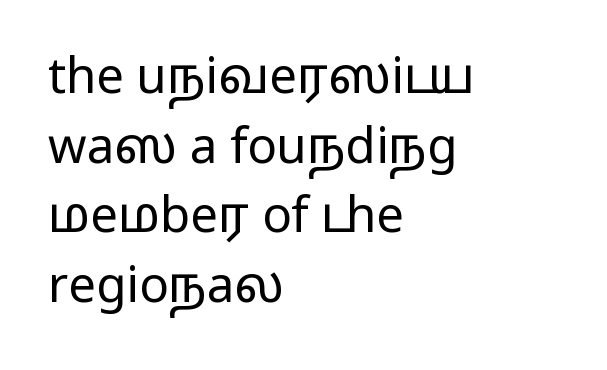
{"serif": "no", "italic": "no", "bold": "no", "weight": "regular", "width": "wide", "stroke_contrast": "low", "x_height": "medium", "monospaced": "no", "underline": "no", "align": "left", "line_spacing": "normal", "line_spacing_ratio": 1.42, "letter_spacing": "normal", "letter_spacing_em": 0.0, "glyph_px": 49}
